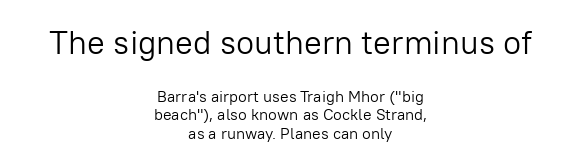
The image shows 33 px light sans-serif type, upright; set centered, line spacing 1.16x, normal letter spacing, not underlined; the first (top) block is 2.06x larger; low stroke contrast and a medium x-height.
